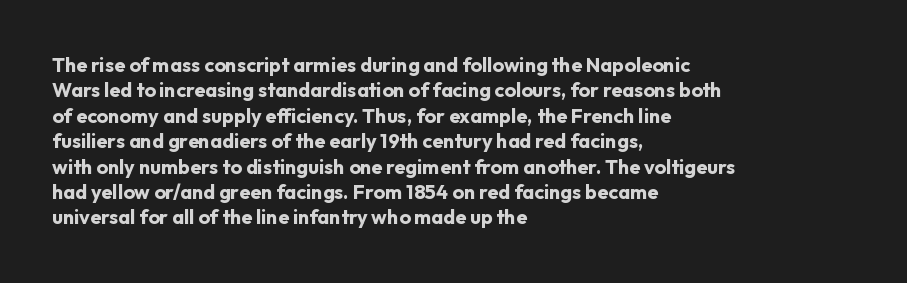
Q: Is the text bold? A: Yes.
Q: Is the text italic (slanted)? A: No, it is upright.
Q: Is the text underlined? A: No.
Q: How is the paragraph aligned? A: Left-aligned.
Q: Is the spacing between letters normal or unusually wide? A: Normal.
Q: Is the spacing between lines tight, normal or loose? A: Normal.
